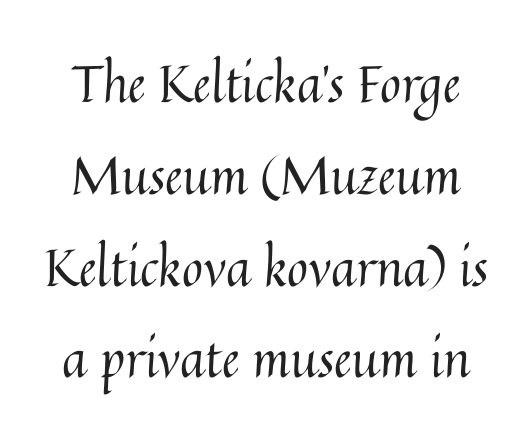
Q: Is the text bold? A: No.
Q: Is the text italic (slanted)? A: Yes.
Q: Is the text underlined? A: No.
Q: Is the spacing between letters normal or unusually wide? A: Normal.
Q: Width (condensed, normal, or wide)? A: Normal.
Q: Stroke contrast? A: Medium.
Q: x-height? A: Medium.
Q: Monospaced? A: No.
